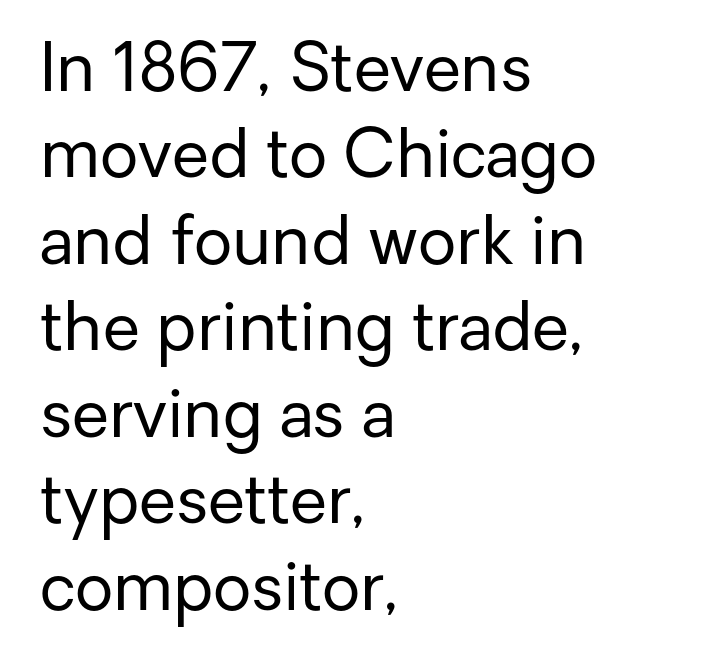
Q: Is the text bold? A: No.
Q: Is the text italic (slanted)? A: No, it is upright.
Q: Is the typeface a serif or a sans-serif typeface? A: Sans-serif.
Q: Is the text underlined? A: No.
Q: How is the paragraph aligned? A: Left-aligned.
Q: Is the spacing between letters normal or unusually wide? A: Normal.
Q: Is the spacing between lines tight, normal or loose? A: Normal.
Q: Width (condensed, normal, or wide)? A: Normal.
Q: Stroke contrast? A: Low.
Q: x-height? A: Medium.
Q: Monospaced? A: No.
